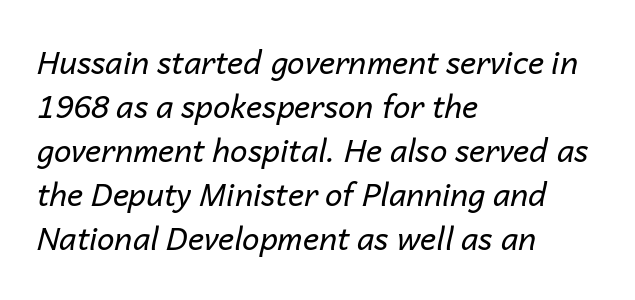
{"italic": "yes", "lean": "right", "slant_degrees": 14, "bold": "no", "weight": "regular", "width": "normal", "stroke_contrast": "low", "x_height": "medium", "monospaced": "no", "underline": "no", "align": "left", "line_spacing": "normal", "line_spacing_ratio": 1.42, "letter_spacing": "normal", "letter_spacing_em": 0.0, "glyph_px": 31}
